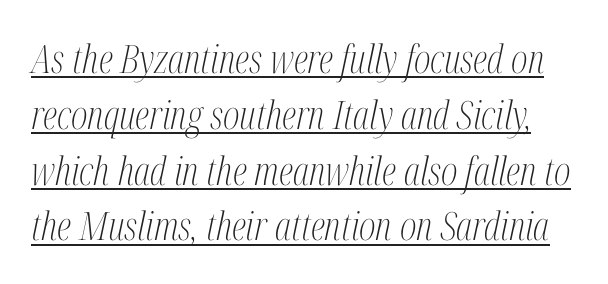
Notice how descenders clear the ascenders below comfortably — that's standard leading. Proportional: the letters do not fall into vertical columns. Each line of the rendering has a horizontal stroke beneath the glyphs. No extra tracking has been applied to these lines.
